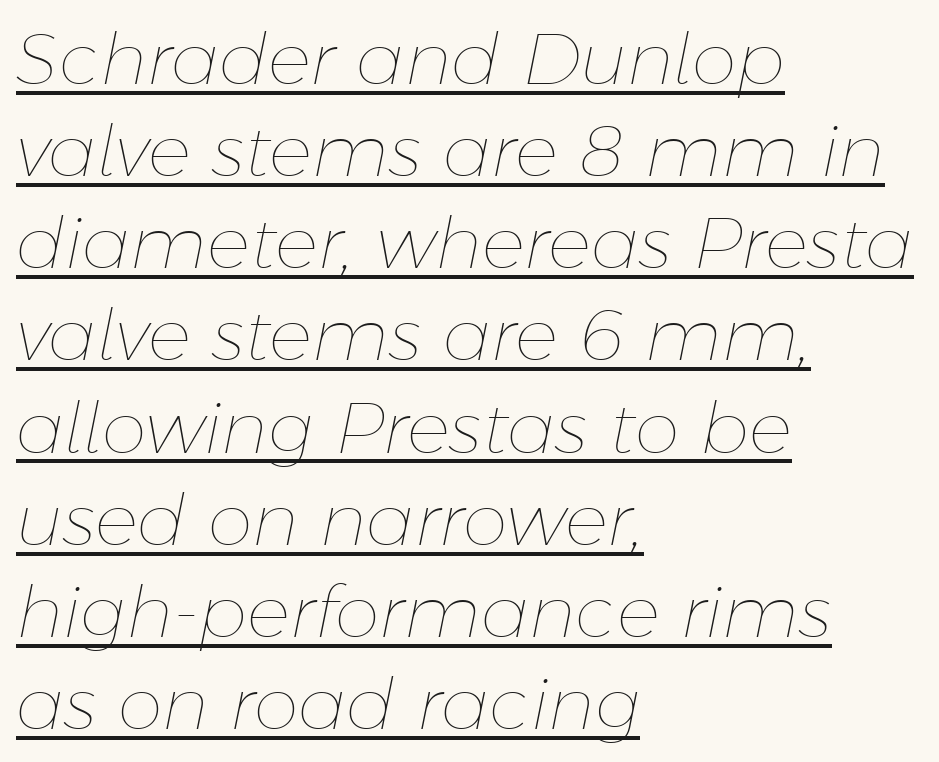
The image shows 72 px thin type, italic (leaning right); set left-aligned, normal line spacing (1.28x), normal letter spacing, underlined; low stroke contrast and a medium x-height.
